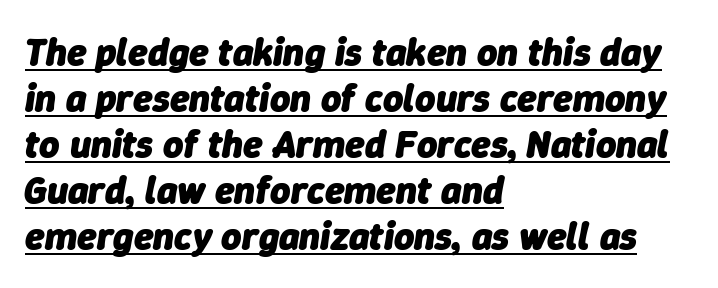
Here the glyphs are tracked normally, forming tight word shapes. This is underlined copy, the kind a proofreader might mark for attention. This sample has the flowing, uneven cadence of proportional lettering. This is oblique type, the kind used for emphasis or titles.
